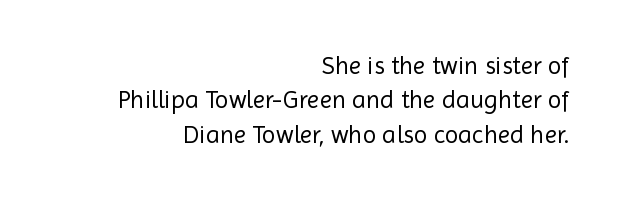
{"italic": "no", "bold": "no", "underline": "no", "align": "right", "line_spacing": "normal", "line_spacing_ratio": 1.38, "letter_spacing": "normal", "letter_spacing_em": 0.0, "glyph_px": 25}
